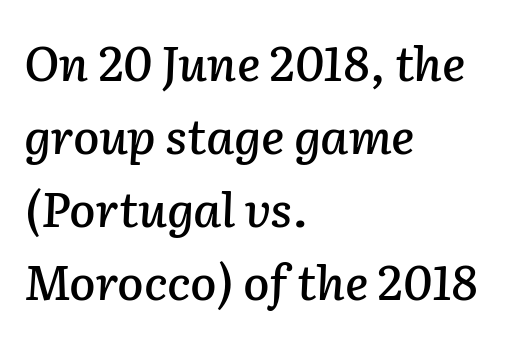
Q: Is the text italic (slanted)? A: Yes, it leans right by about 2 degrees.
Q: Is the text underlined? A: No.
Q: How is the paragraph aligned? A: Left-aligned.
Q: Is the spacing between letters normal or unusually wide? A: Normal.
Q: Is the spacing between lines tight, normal or loose? A: Normal.
Q: Width (condensed, normal, or wide)? A: Normal.
Q: Stroke contrast? A: Low.
Q: x-height? A: Medium.
Q: Monospaced? A: No.
